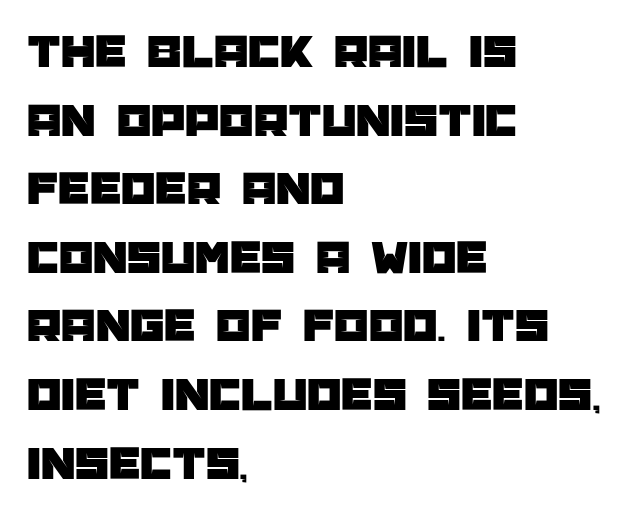
The letterforms sit shoulder to shoulder at normal distance. This sample uses a sans-serif face. The gap between lines stays unmarked. This sample has the flowing, uneven cadence of proportional lettering.
